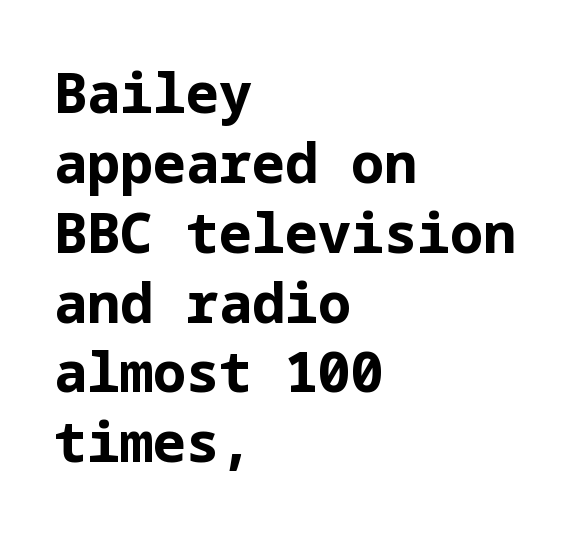
Q: Is the text bold? A: Yes.
Q: Is the text italic (slanted)? A: No, it is upright.
Q: Is the typeface a serif or a sans-serif typeface? A: Sans-serif.
Q: Is the text underlined? A: No.
Q: How is the paragraph aligned? A: Left-aligned.
Q: Is the spacing between letters normal or unusually wide? A: Normal.
Q: Is the spacing between lines tight, normal or loose? A: Normal.
Q: Width (condensed, normal, or wide)? A: Normal.
Q: Stroke contrast? A: Low.
Q: x-height? A: Medium.
